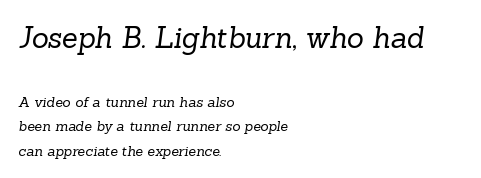
{"serif": "yes", "bold": "no", "weight": "regular", "width": "normal", "stroke_contrast": "low", "x_height": "medium", "monospaced": "no", "underline": "no", "align": "left", "line_spacing_ratio": 1.75, "letter_spacing": "normal", "letter_spacing_em": 0.0, "larger_block": "first", "size_ratio": 2.07, "glyph_px": 29}
